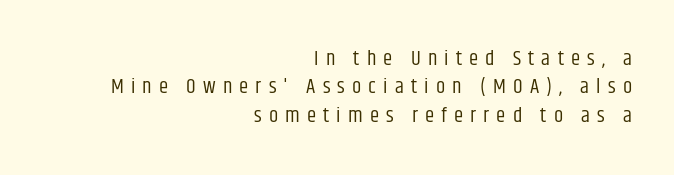
Q: Is the text bold? A: No.
Q: Is the text italic (slanted)? A: No, it is upright.
Q: Is the text underlined? A: No.
Q: How is the paragraph aligned? A: Right-aligned.
Q: Is the spacing between letters normal or unusually wide? A: Unusually wide.
Q: Is the spacing between lines tight, normal or loose? A: Normal.
